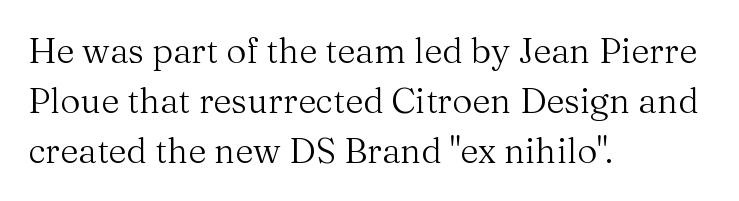
The image shows 35 px regular-weight serif type, upright; set left-aligned, normal line spacing (1.43x), normal letter spacing, not underlined; medium stroke contrast and a medium x-height.
